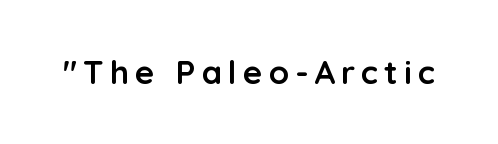
The image shows 33 px semibold sans-serif type, upright; set not underlined; low stroke contrast and a medium x-height.
